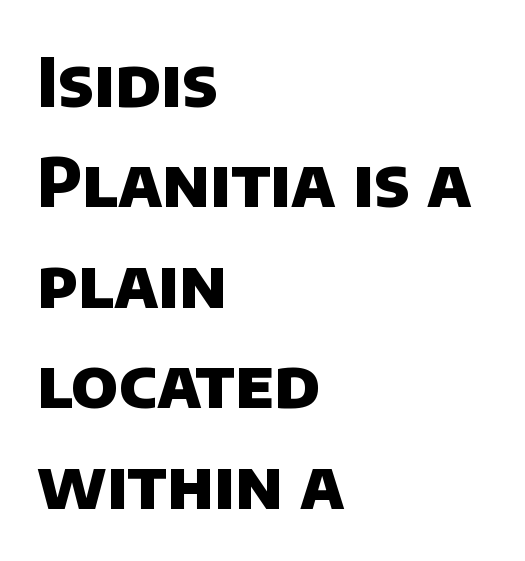
The image shows 67 px heavy sans-serif type; set left-aligned, normal line spacing (1.5x), normal letter spacing, not underlined; low stroke contrast and a large x-height.
